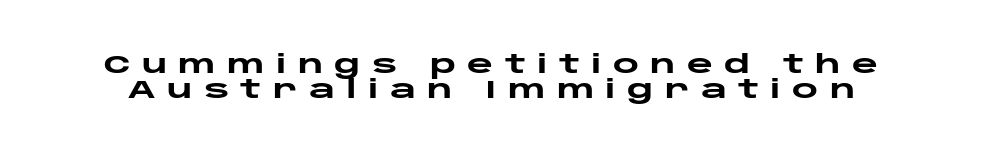
{"italic": "no", "bold": "yes", "underline": "no", "line_spacing": "tight", "line_spacing_ratio": 1.01, "letter_spacing": "wide", "letter_spacing_em": 0.45, "glyph_px": 25}
